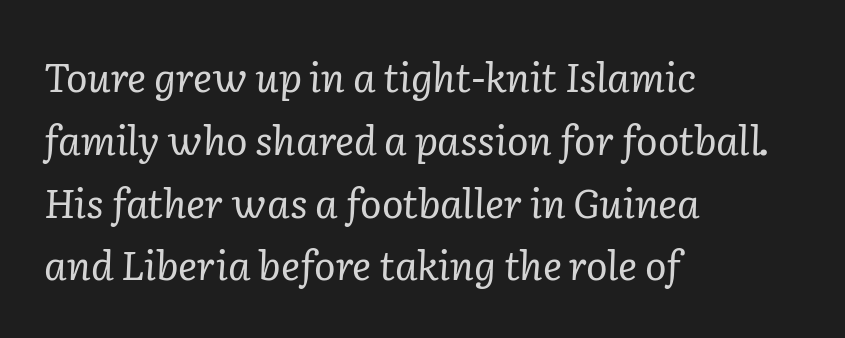
{"serif": "yes", "italic": "yes", "lean": "right", "slant_degrees": 2, "bold": "no", "weight": "regular", "width": "normal", "stroke_contrast": "low", "x_height": "medium", "monospaced": "no", "underline": "no", "align": "left", "line_spacing": "normal", "line_spacing_ratio": 1.57, "letter_spacing": "normal", "letter_spacing_em": 0.0, "glyph_px": 40}
